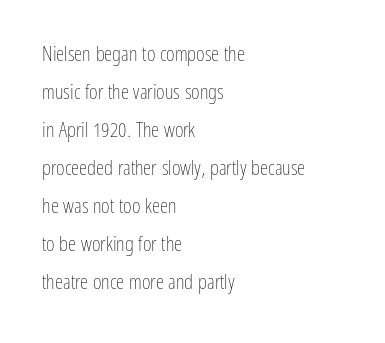
The image shows 21 px text type, upright; set left-aligned, line spacing 1.81x, normal letter spacing, not underlined.
